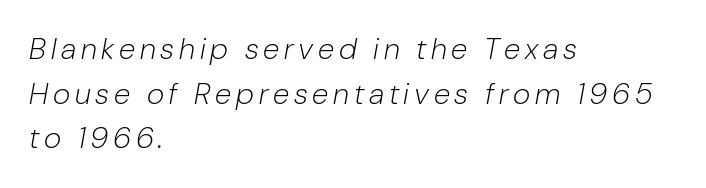
The image shows 30 px light type, italic (leaning right); set left-aligned, normal line spacing (1.49x), not underlined; low stroke contrast and a medium x-height.
